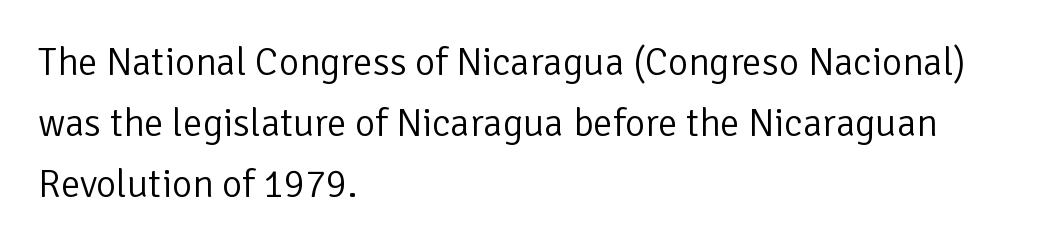
Font category for this specimen: sans-serif. Any mark beneath the type? The region is blank. Compared with a typical body face, this is equally light or lighter still. Each letter keeps its own natural width here, so spacing adapts to shape.
